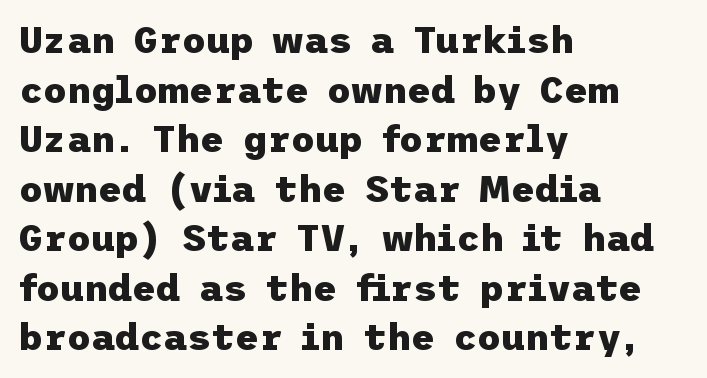
Q: Is the text bold? A: Yes.
Q: Is the text italic (slanted)? A: No, it is upright.
Q: Is the typeface a serif or a sans-serif typeface? A: Sans-serif.
Q: Is the text underlined? A: No.
Q: How is the paragraph aligned? A: Left-aligned.
Q: Is the spacing between letters normal or unusually wide? A: Normal.
Q: Is the spacing between lines tight, normal or loose? A: Normal.
Q: Width (condensed, normal, or wide)? A: Normal.
Q: Stroke contrast? A: Low.
Q: x-height? A: Medium.
